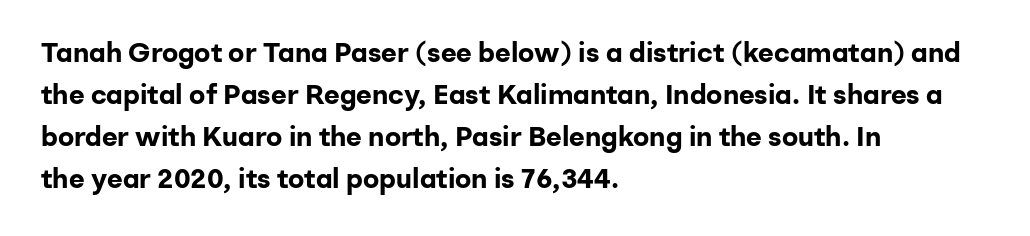
The face used here has the dense, thick strokes of a bold. Students, observe: this is what conventionally led text looks like. Notice how the stems are strictly vertical — no italics here. The setting favours the left margin, as ordinary paragraphs usually do.
